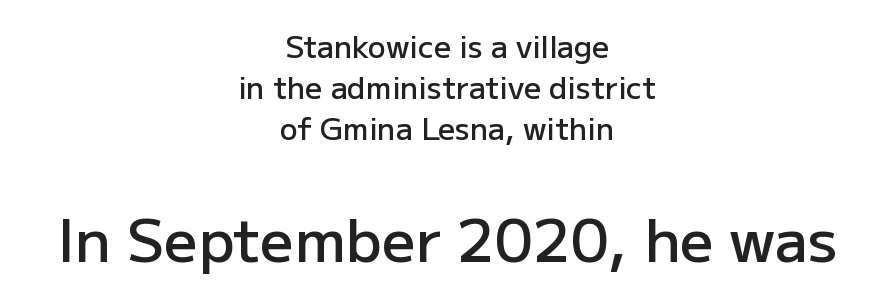
{"serif": "no", "italic": "no", "bold": "semi", "weight": "semibold", "width": "normal", "stroke_contrast": "low", "x_height": "medium", "monospaced": "no", "underline": "no", "align": "center", "line_spacing": "normal", "line_spacing_ratio": 1.37, "letter_spacing": "normal", "letter_spacing_em": 0.0, "larger_block": "second", "size_ratio": 1.97, "glyph_px": 59}
